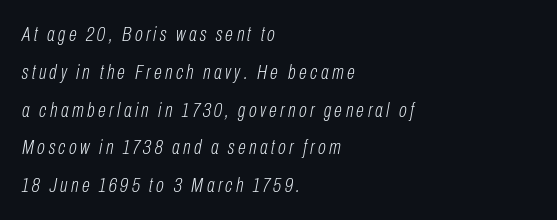
{"italic": "yes", "lean": "right", "slant_degrees": 10, "bold": "no", "underline": "no", "align": "left", "line_spacing_ratio": 1.8, "glyph_px": 21}
